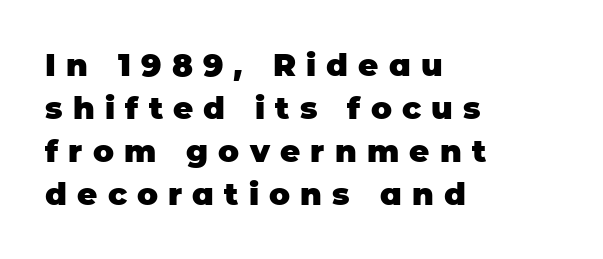
Font category for this specimen: sans-serif. Leading: standard. The space beneath each line is pristine and unruled. In CSS terms this would be text-align: left.
